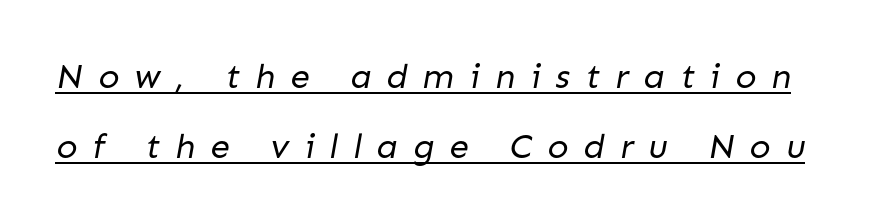
Q: Is the text bold? A: No.
Q: Is the typeface a serif or a sans-serif typeface? A: Sans-serif.
Q: Is the text underlined? A: Yes.
Q: Is the spacing between letters normal or unusually wide? A: Unusually wide.
Q: Is the spacing between lines tight, normal or loose? A: Loose.
Q: Width (condensed, normal, or wide)? A: Normal.
Q: Stroke contrast? A: Low.
Q: x-height? A: Medium.
Q: Monospaced? A: No.
